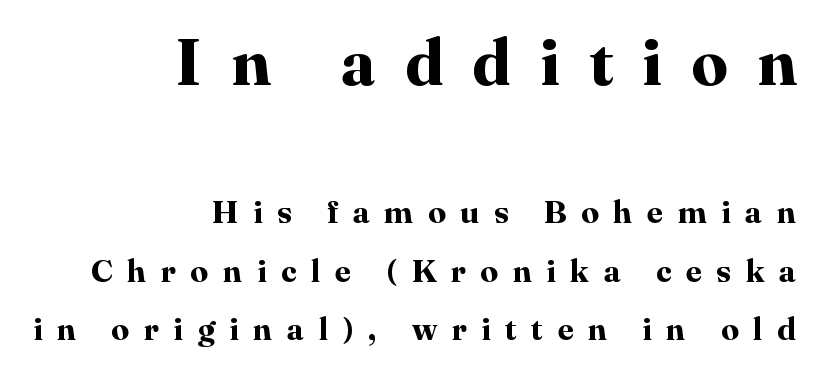
{"serif": "yes", "italic": "no", "bold": "yes", "weight": "bold", "width": "normal", "stroke_contrast": "high", "x_height": "medium", "monospaced": "no", "underline": "no", "align": "right", "line_spacing_ratio": 1.82, "letter_spacing": "wide", "letter_spacing_em": 0.45, "larger_block": "first", "size_ratio": 2.03, "glyph_px": 65}
